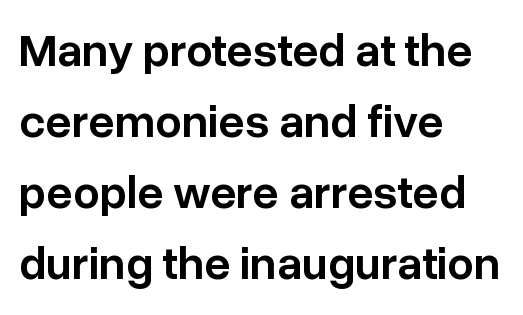
The image shows 47 px semibold sans-serif type, upright; set left-aligned, normal line spacing (1.51x), normal letter spacing, not underlined; low stroke contrast and a medium x-height.
